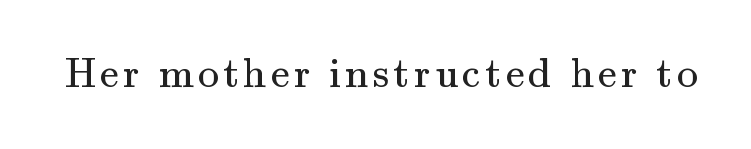
The image shows 42 px regular-weight serif type, upright; set not underlined; medium stroke contrast and a small x-height.
